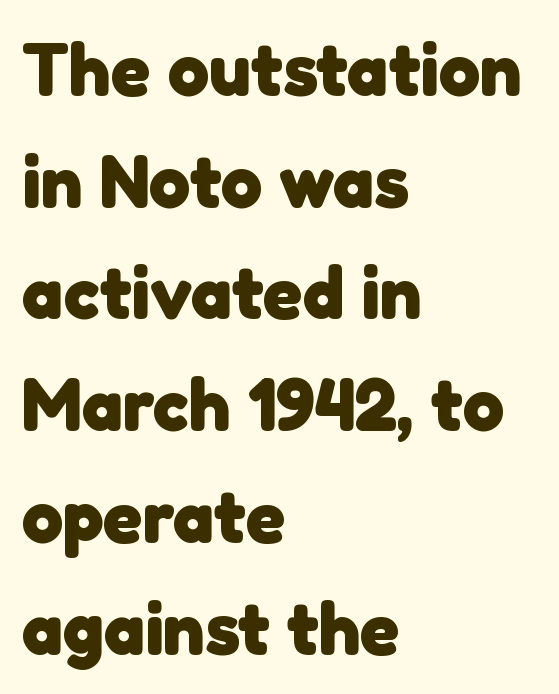
Q: Is the text bold? A: Yes.
Q: Is the typeface a serif or a sans-serif typeface? A: Sans-serif.
Q: Is the text underlined? A: No.
Q: How is the paragraph aligned? A: Left-aligned.
Q: Is the spacing between letters normal or unusually wide? A: Normal.
Q: Is the spacing between lines tight, normal or loose? A: Normal.
Q: Width (condensed, normal, or wide)? A: Normal.
Q: Stroke contrast? A: Low.
Q: x-height? A: Medium.
Q: Monospaced? A: No.
